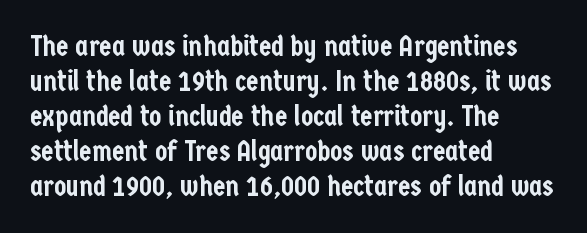
Examine the stroke ends and you'll find no serifs. Posture: vertical. The gap between lines stays unmarked. Caption: multi-line text, flush left, ragged right. Here the designer chose a conventional face with non-uniform glyph widths.
